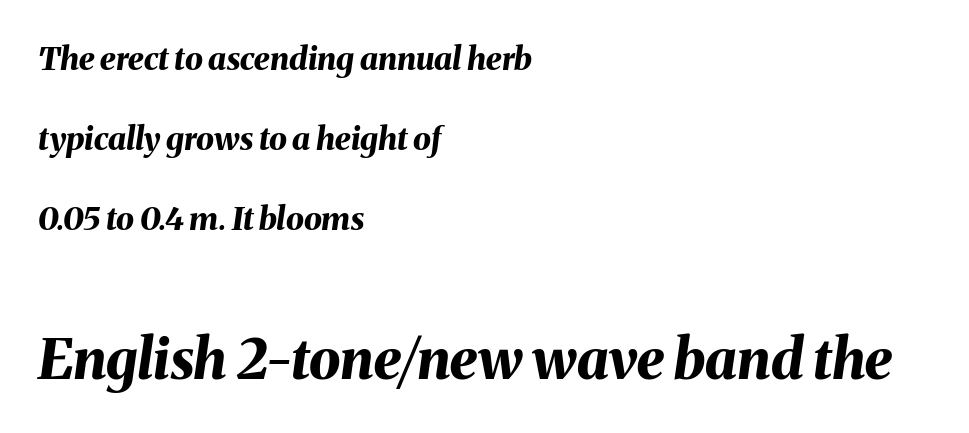
The image shows 56 px bold type, italic (leaning right); set left-aligned, loose line spacing (2.5x), normal letter spacing, not underlined; the second (bottom) block is 1.75x larger; medium stroke contrast and a medium x-height.
